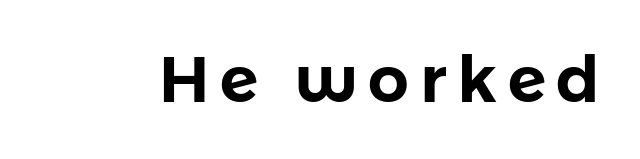
Observe the absence of serifs on each vertical stroke in this sample. No word sits above an underline. Spacing verdict: proportional, widths tailored to each character. No italicization has been applied; the sample stays upright.
